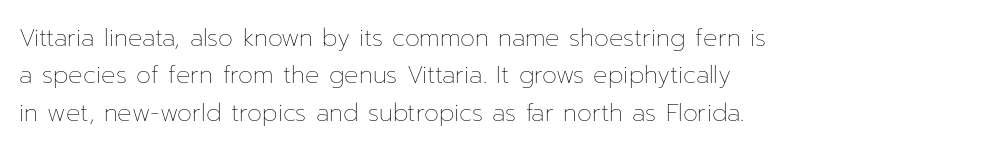
{"italic": "no", "bold": "no", "underline": "no", "align": "left", "line_spacing": "normal", "line_spacing_ratio": 1.56, "letter_spacing": "normal", "letter_spacing_em": 0.0, "glyph_px": 24}
